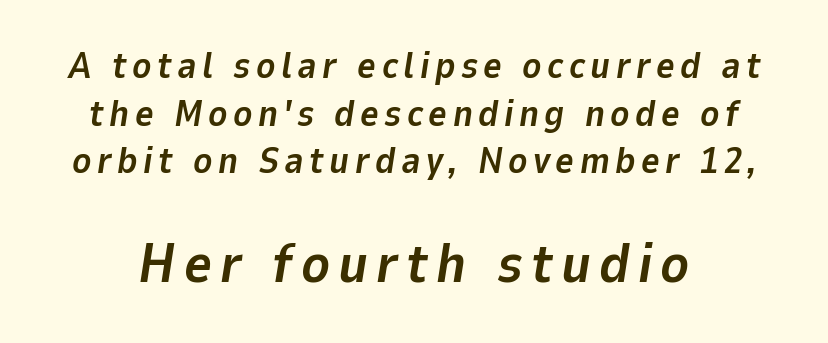
Posture: slanted. The passage shown is emphatically bold. The face used here is proportionally spaced, like ordinary book or web type. Is the lower block the larger one? Yes — the lower block carries the bigger type. A bare baseline throughout the passage.
